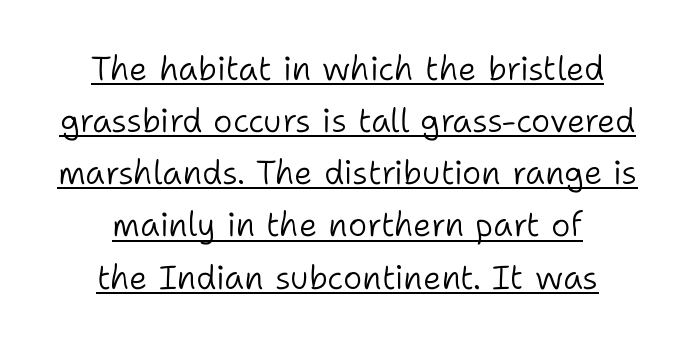
The image shows 33 px light sans-serif type, upright; set centered, normal line spacing (1.58x), normal letter spacing, underlined; low stroke contrast and a medium x-height.
